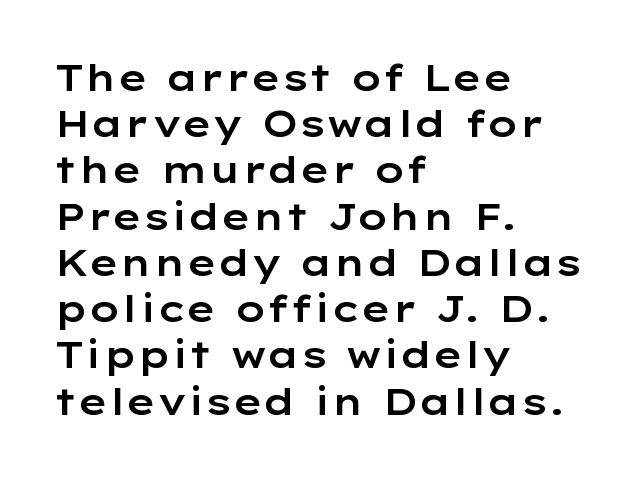
The image shows 37 px wide sans-serif type, upright; set left-aligned, normal line spacing (1.25x), normal letter spacing, not underlined; low stroke contrast and a medium x-height.
